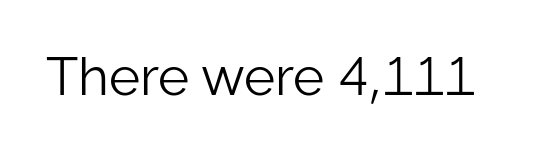
{"serif": "no", "italic": "no", "bold": "no", "weight": "light", "width": "normal", "stroke_contrast": "low", "x_height": "medium", "monospaced": "no", "underline": "no", "letter_spacing": "normal", "letter_spacing_em": 0.0, "glyph_px": 53}
